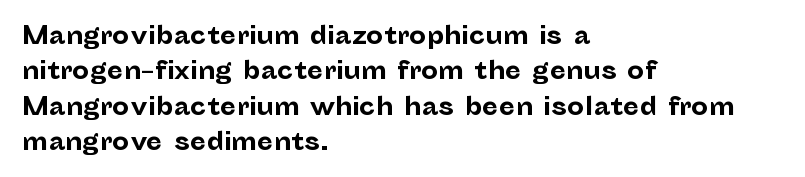
The image shows 24 px bold type, upright; set left-aligned, normal line spacing (1.47x), normal letter spacing, not underlined.
